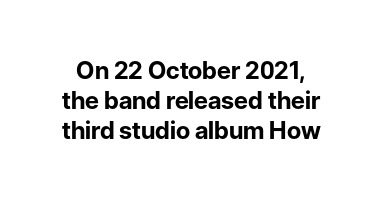
The image shows 24 px bold type, upright; set normal line spacing (1.26x), normal letter spacing, not underlined.
